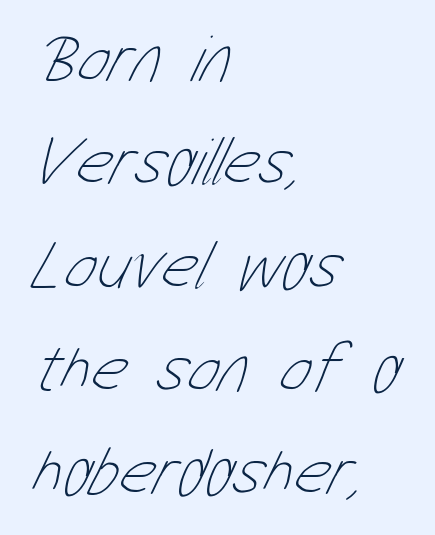
The image shows 68 px thin, condensed type; set left-aligned, normal line spacing (1.52x), normal letter spacing, not underlined; low stroke contrast and a medium x-height.
